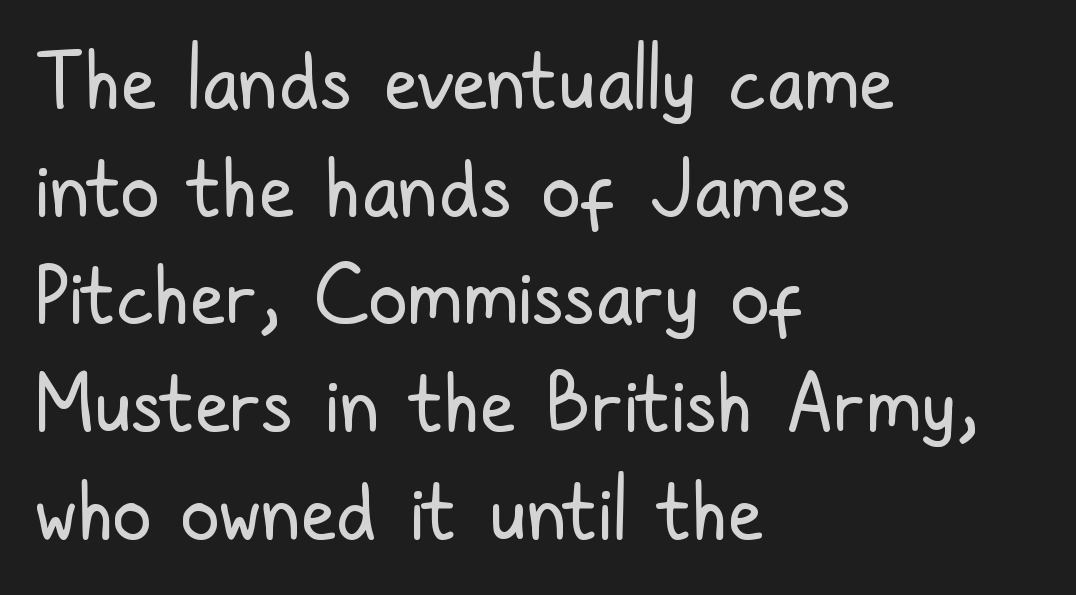
Q: Is the text bold? A: No.
Q: Is the text italic (slanted)? A: No, it is upright.
Q: Is the typeface a serif or a sans-serif typeface? A: Sans-serif.
Q: Is the text underlined? A: No.
Q: How is the paragraph aligned? A: Left-aligned.
Q: Is the spacing between letters normal or unusually wide? A: Normal.
Q: Is the spacing between lines tight, normal or loose? A: Normal.
Q: Width (condensed, normal, or wide)? A: Condensed.
Q: Stroke contrast? A: Low.
Q: x-height? A: Medium.
Q: Monospaced? A: No.
